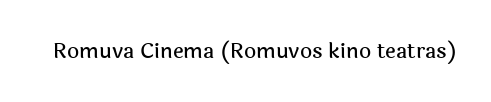
{"italic": "no", "underline": "no", "letter_spacing": "normal", "letter_spacing_em": 0.0, "glyph_px": 21}
